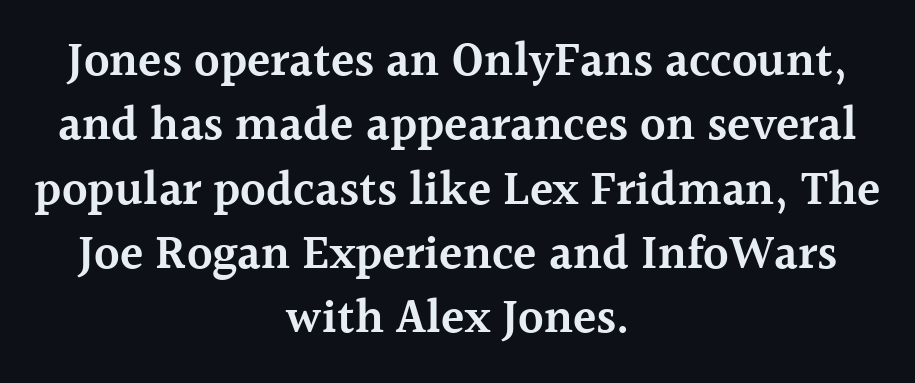
{"serif": "yes", "italic": "no", "bold": "semi", "weight": "semibold", "width": "normal", "x_height": "medium", "monospaced": "no", "underline": "no", "align": "center", "line_spacing": "normal", "line_spacing_ratio": 1.34, "letter_spacing": "normal", "letter_spacing_em": 0.0, "glyph_px": 48}
